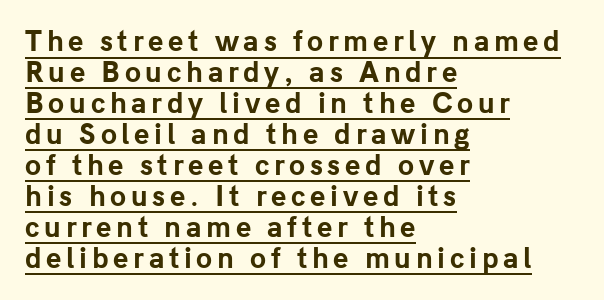
Q: Is the text bold? A: Yes.
Q: Is the text italic (slanted)? A: No, it is upright.
Q: Is the text underlined? A: Yes.
Q: How is the paragraph aligned? A: Left-aligned.
